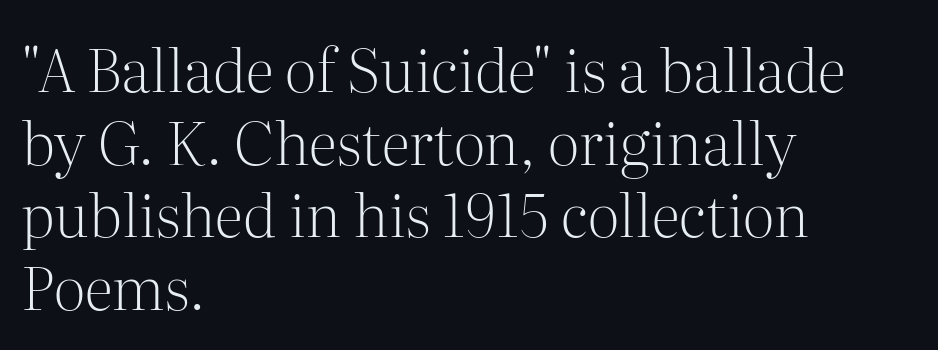
Q: Is the text bold? A: No.
Q: Is the text italic (slanted)? A: No, it is upright.
Q: Is the typeface a serif or a sans-serif typeface? A: Serif.
Q: Is the text underlined? A: No.
Q: How is the paragraph aligned? A: Left-aligned.
Q: Is the spacing between letters normal or unusually wide? A: Normal.
Q: Width (condensed, normal, or wide)? A: Normal.
Q: Stroke contrast? A: Medium.
Q: x-height? A: Medium.
Q: Monospaced? A: No.
